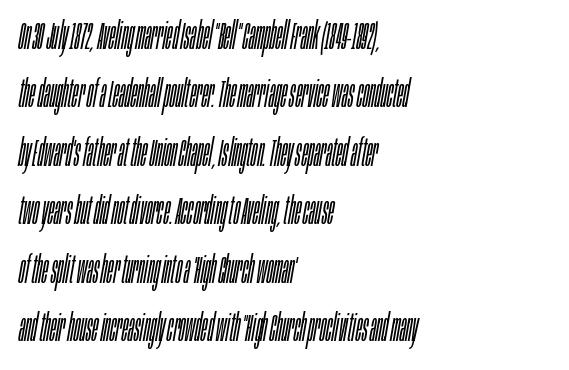
{"italic": "yes", "lean": "right", "slant_degrees": 10, "bold": "no", "weight": "light", "width": "condensed", "stroke_contrast": "low", "x_height": "large", "monospaced": "no", "underline": "no", "align": "left", "line_spacing": "normal", "line_spacing_ratio": 1.58, "letter_spacing": "normal", "letter_spacing_em": 0.0, "glyph_px": 37}
